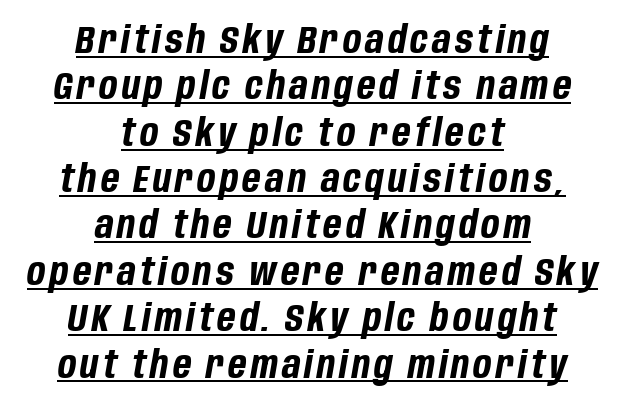
If you folded the block vertically in half, each line would mirror itself in length. The rendered words wear a rule along their underside. These words are printed bold, with thick strokes throughout. The passage shown is typed in a proportional face where columns would drift. When letters slant like this, we call the style italic.
